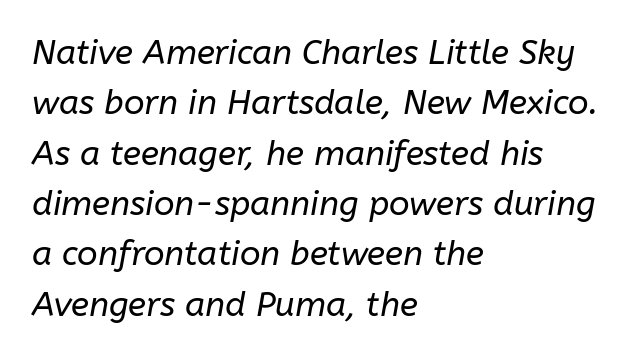
Default kerning and tracking; the words read as compact shapes. It's the slanting kind of type. Quick note: interline space is typical. The letters advance in unequal steps, a hallmark of proportional type. These glyphs show unthickened strokes, regular width or finer. The passage is arranged the way most books set body copy — flush left.
